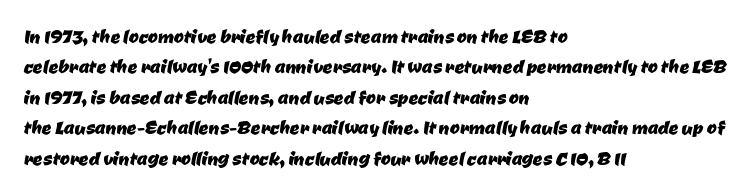
{"underline": "no", "align": "left", "line_spacing": "normal", "line_spacing_ratio": 1.27, "letter_spacing": "normal", "letter_spacing_em": 0.0, "glyph_px": 24}
